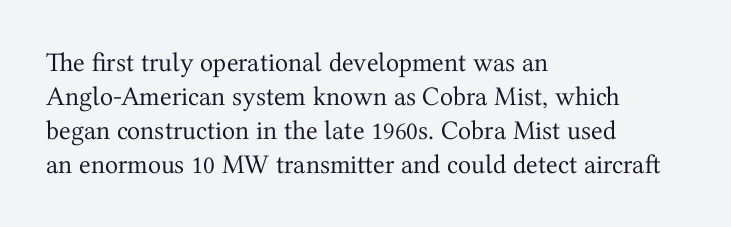
Q: Is the text bold? A: No.
Q: Is the text italic (slanted)? A: No, it is upright.
Q: Is the text underlined? A: No.
Q: How is the paragraph aligned? A: Left-aligned.
Q: Is the spacing between letters normal or unusually wide? A: Normal.
Q: Is the spacing between lines tight, normal or loose? A: Normal.
